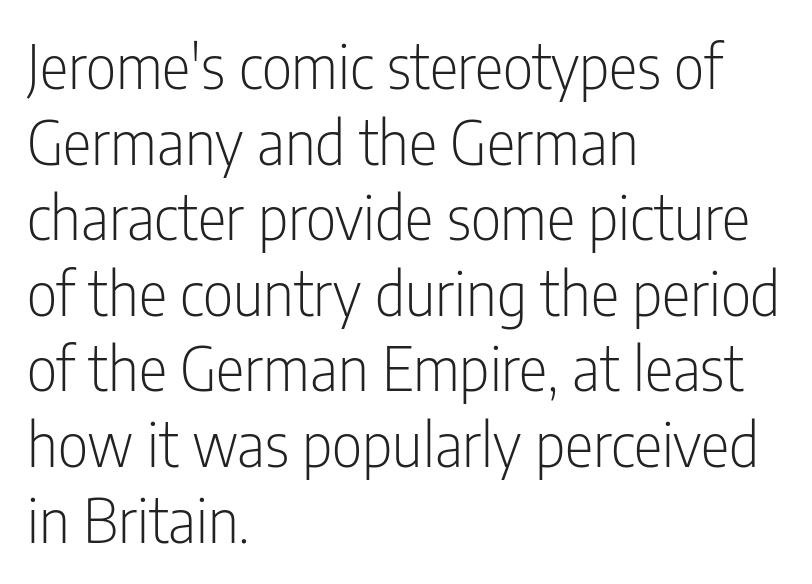
{"serif": "no", "italic": "no", "bold": "no", "weight": "light", "width": "condensed", "stroke_contrast": "low", "x_height": "medium", "monospaced": "no", "underline": "no", "align": "left", "line_spacing": "normal", "line_spacing_ratio": 1.26, "letter_spacing": "normal", "letter_spacing_em": 0.0, "glyph_px": 60}
